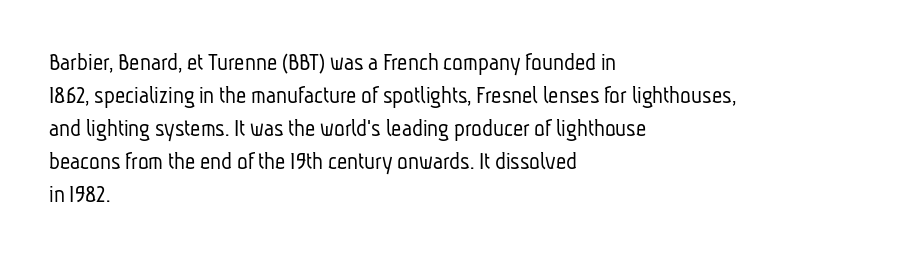
Quick note: underline off. This sample keeps an unexceptional amount of space between lines. Vertical stems look standard width or narrower in stroke. Letter spacing: default.
